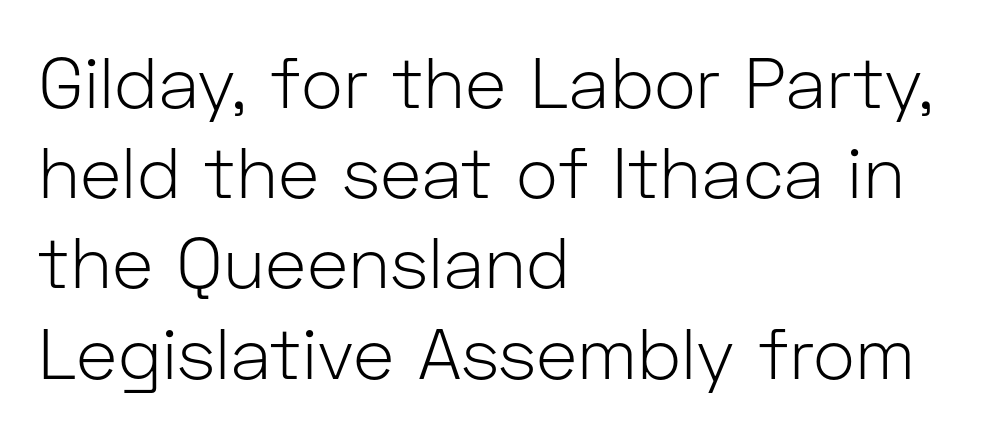
Look at the bottom of the vertical strokes: they stop flat, with no serifs. On a weight scale, this lands at 450 or below. The tracking reads as untouched default to a designer's eye. Tall strokes in this sample are plumb rather than angled. Regarding leading, the lines here are spaced in the standard way.
